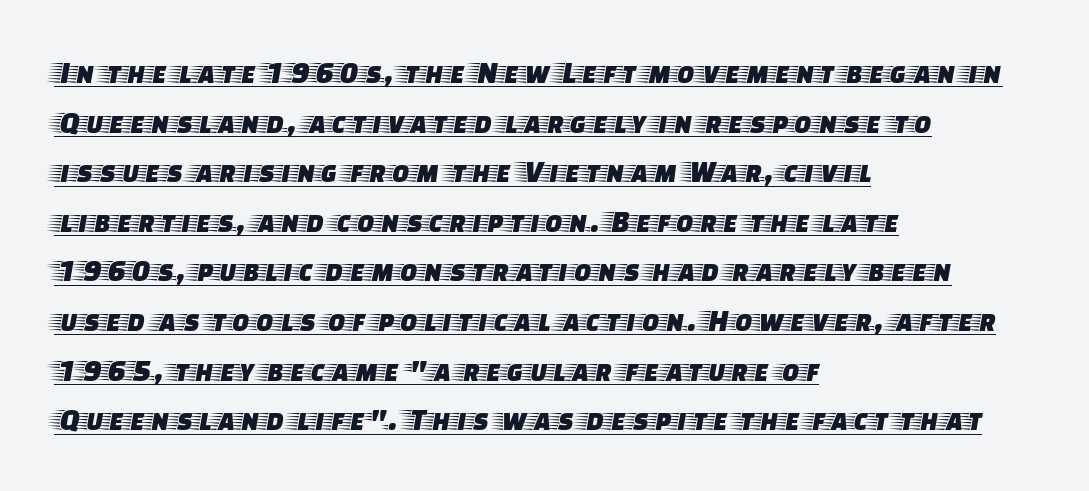
The passage shown has conventional tracking throughout. Each letter's strokes conclude with small projecting serifs. Think of a printed novel: that variable character pitch is what you see here. This sample is left-justified, so line endings fall wherever the words run out. In terms of leading, this rendering sits right in the middle. Every word sits above its own underline.
